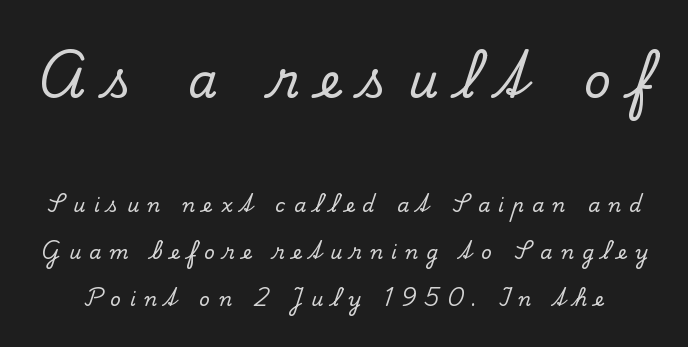
Is this a fixed-width face? No — the glyphs have proportional, varying widths. Compared with typical body copy, the letter spacing here is much looser. Serif or sans? Serif — the stroke terminals have little feet. Check the space under the baseline: it is left empty. This sample trades compactness for vertical openness between lines.
